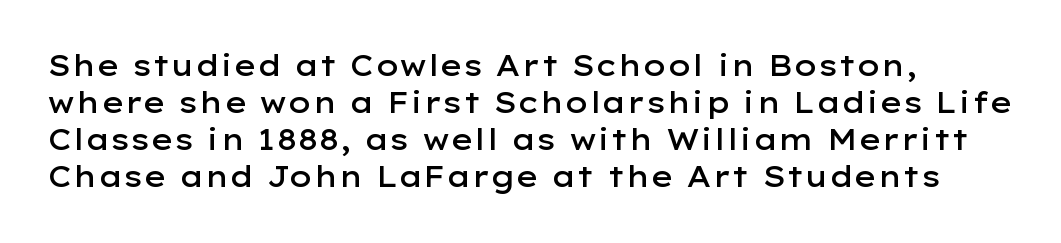
Proportional: the letters do not fall into vertical columns. The specimen omits any rule beneath the text block's lines. The glyphs in this specimen are sans serif. The space between consecutive lines is moderate.
